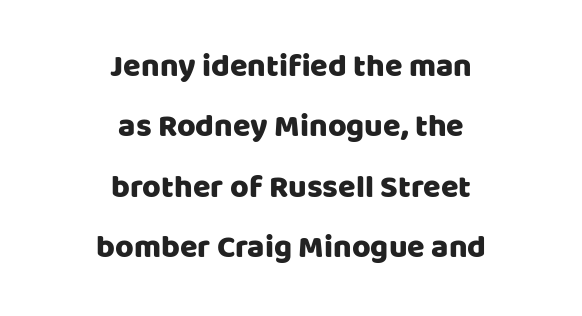
A sans-serif font was chosen for this passage. Do the characters align in a grid? No, the font is proportional. This sample uses an upright cut, with every glyph sitting square on the baseline. There is no visible air inserted between adjacent glyphs.
